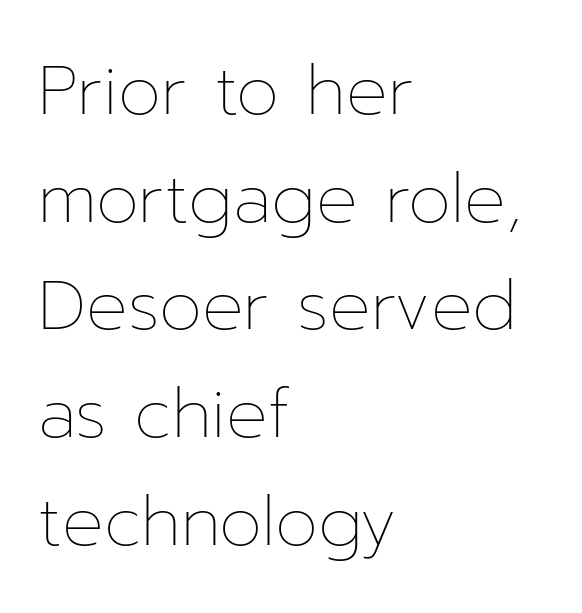
The image shows 69 px thin type, upright; set left-aligned, normal line spacing (1.56x), normal letter spacing, not underlined; low stroke contrast and a medium x-height.
